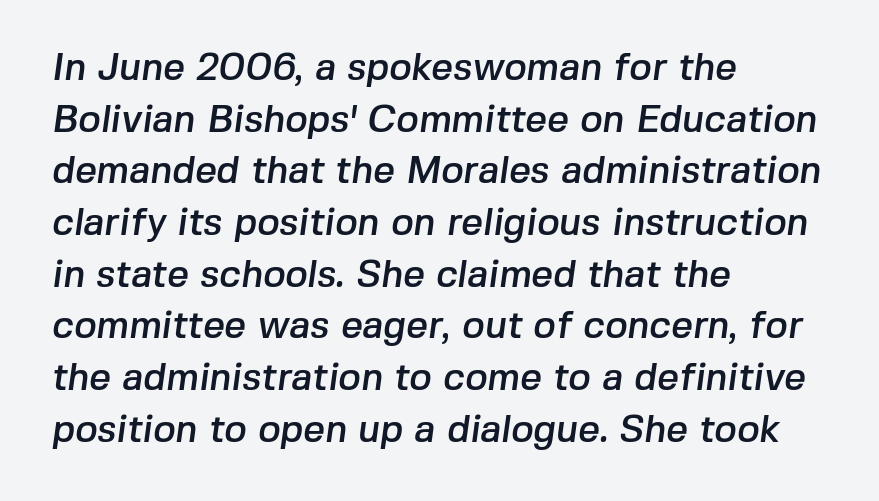
Characters follow at the spacing the type designer built in. Each letter keeps its own natural width here, so spacing adapts to shape. The paragraph has a hard left edge and a soft right edge. The letters carry no serifs — their stems end cleanly without finishing strokes. Normally led — the rows are evenly, conventionally spaced.
